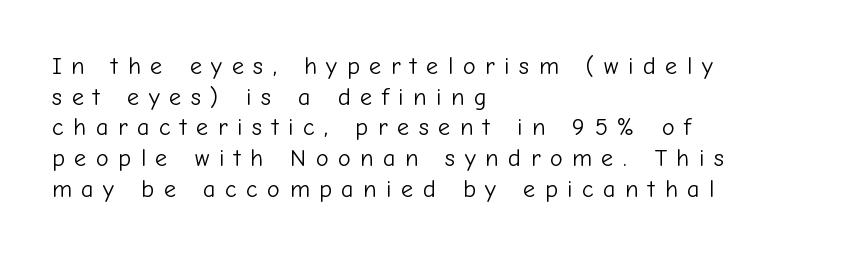
{"italic": "no", "bold": "no", "underline": "no", "align": "left", "line_spacing": "normal", "line_spacing_ratio": 1.28, "letter_spacing": "wide", "letter_spacing_em": 0.4, "glyph_px": 24}
